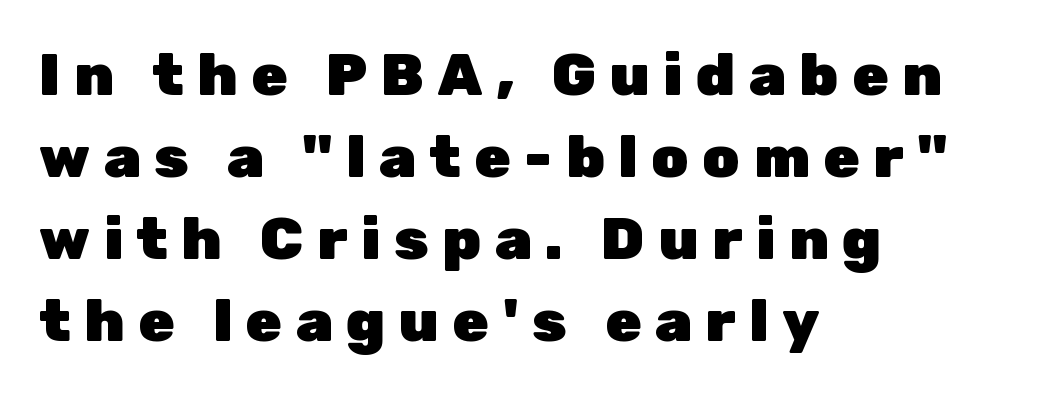
Inter-character spacing is expanded well beyond the font's built-in metrics. The foot of each line stays bare and open. Is there much room between lines? A standard amount, neither cramped nor airy. Type style note: lacks serifs. The typesetting leans heavy: a genuine bold. Horizontal alignment here is leftward, the default for most running prose.
